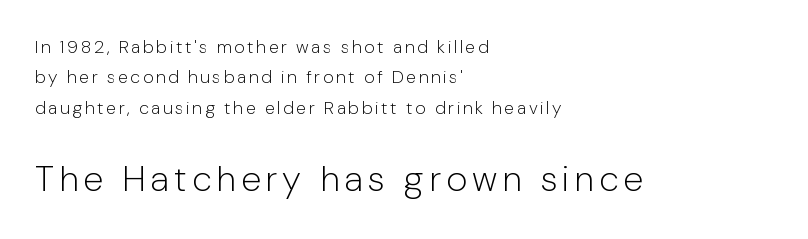
Every character sits straight up, as roman type does. A typesetter would call this proportional, since set widths differ per character. Honestly, there is no underline to notice here at all. I'd call this a sans setting — the letters go barefoot. This reads as an unemphasized weight, regular at the heaviest.
